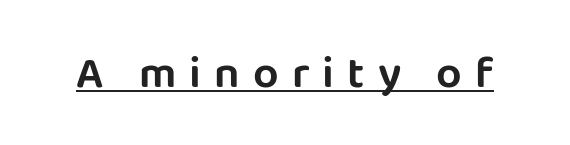
The image shows 45 px sans-serif type, upright; set unusually wide letter spacing (+0.29 em), underlined; low stroke contrast and a large x-height.
